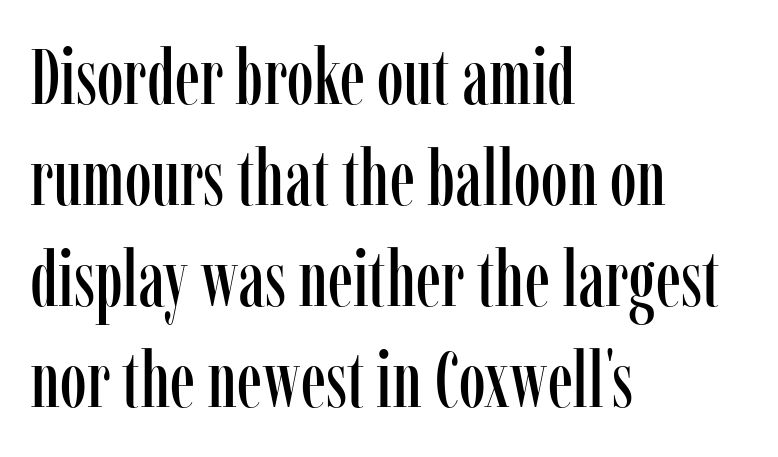
The image shows 77 px condensed serif type, upright; set left-aligned, normal line spacing (1.31x), normal letter spacing, not underlined; low stroke contrast and a medium x-height.
